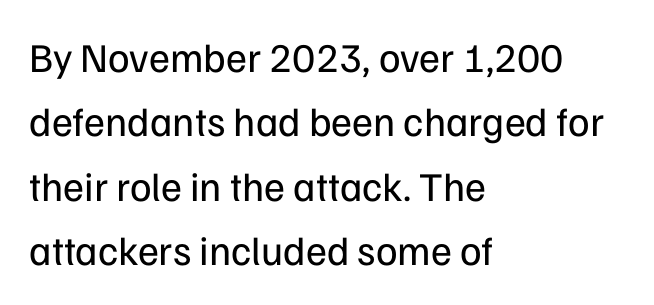
{"serif": "no", "italic": "no", "bold": "no", "weight": "regular", "width": "normal", "stroke_contrast": "low", "x_height": "medium", "monospaced": "no", "underline": "no", "align": "left", "line_spacing": "normal", "line_spacing_ratio": 1.57, "letter_spacing": "normal", "letter_spacing_em": 0.0, "glyph_px": 41}
